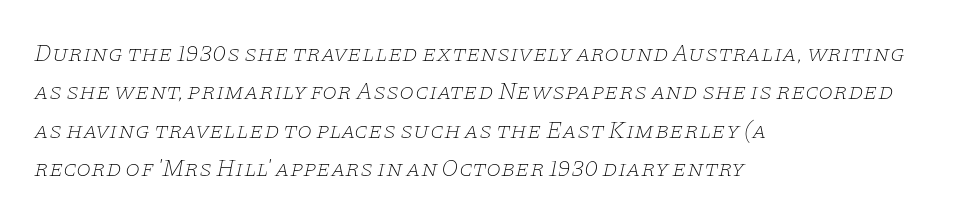
{"italic": "yes", "lean": "right", "slant_degrees": 11, "bold": "no", "underline": "no", "align": "left", "line_spacing": "normal", "line_spacing_ratio": 1.6, "letter_spacing": "normal", "letter_spacing_em": 0.0, "glyph_px": 24}
